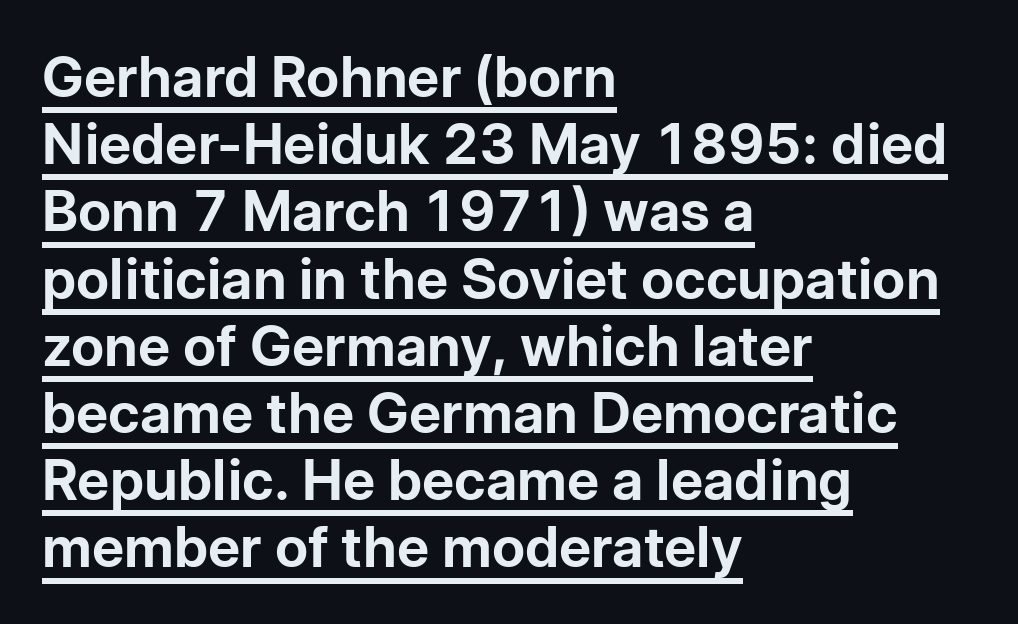
Q: Is the text bold? A: Yes.
Q: Is the text italic (slanted)? A: No, it is upright.
Q: Is the typeface a serif or a sans-serif typeface? A: Sans-serif.
Q: Is the text underlined? A: Yes.
Q: How is the paragraph aligned? A: Left-aligned.
Q: Is the spacing between letters normal or unusually wide? A: Normal.
Q: Width (condensed, normal, or wide)? A: Normal.
Q: Stroke contrast? A: Low.
Q: x-height? A: Medium.
Q: Monospaced? A: No.
